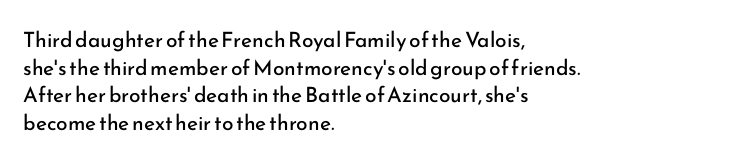
The image shows 21 px text type, upright; set left-aligned, normal line spacing (1.31x), normal letter spacing, not underlined.
